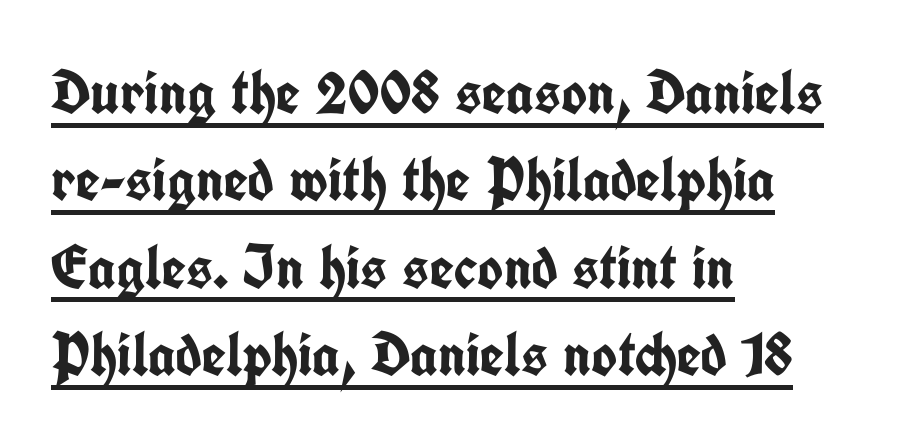
Stroke thickness is high; the sample reads as a true bold. Every row of glyphs begins at an identical x-position on the left. Horizontal bands of white between lines are of average thickness. Nobody touched the tracking dial on this one. You can tell it's not italic because the verticals are truly vertical.
